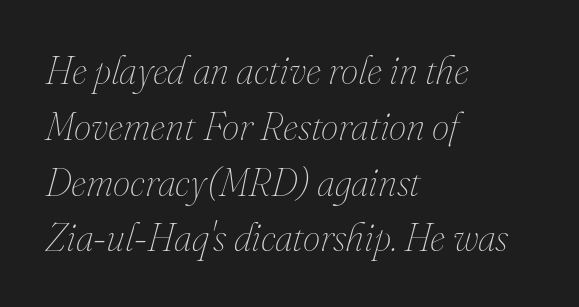
Q: Is the text bold? A: No.
Q: Is the text italic (slanted)? A: Yes, it leans right by about 16 degrees.
Q: Is the text underlined? A: No.
Q: How is the paragraph aligned? A: Left-aligned.
Q: Is the spacing between letters normal or unusually wide? A: Normal.
Q: Is the spacing between lines tight, normal or loose? A: Normal.
Q: Width (condensed, normal, or wide)? A: Normal.
Q: Stroke contrast? A: Medium.
Q: x-height? A: Small.
Q: Monospaced? A: No.
